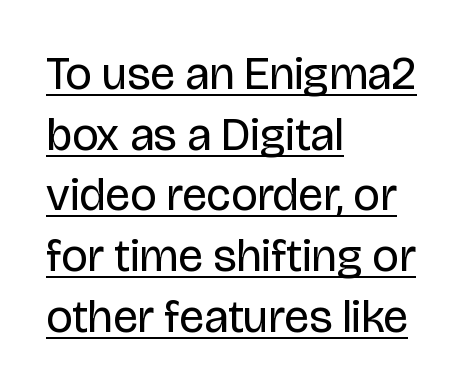
{"serif": "no", "italic": "no", "bold": "no", "weight": "regular", "width": "normal", "stroke_contrast": "low", "x_height": "large", "monospaced": "no", "underline": "yes", "align": "left", "line_spacing": "normal", "line_spacing_ratio": 1.32, "letter_spacing": "normal", "letter_spacing_em": 0.0, "glyph_px": 46}
